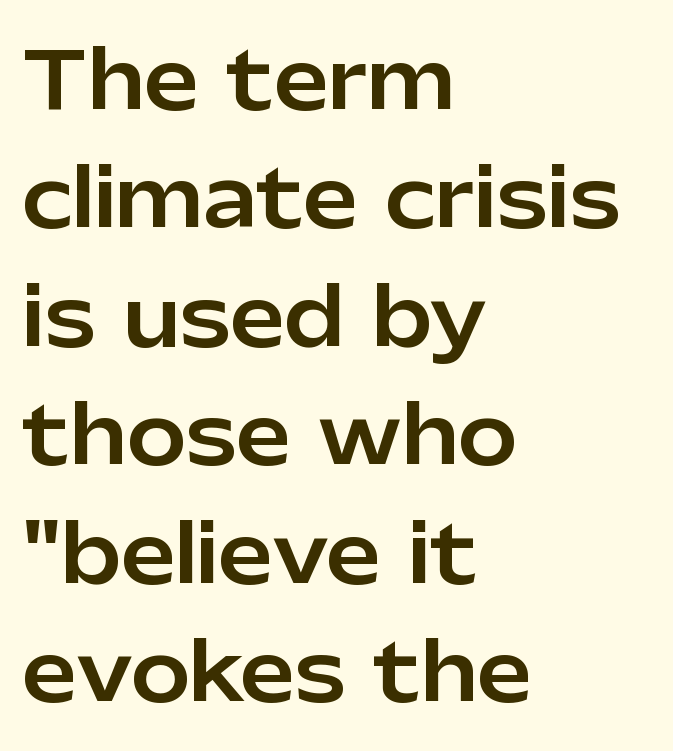
Q: Is the text italic (slanted)? A: No, it is upright.
Q: Is the typeface a serif or a sans-serif typeface? A: Sans-serif.
Q: Is the text underlined? A: No.
Q: How is the paragraph aligned? A: Left-aligned.
Q: Is the spacing between letters normal or unusually wide? A: Normal.
Q: Is the spacing between lines tight, normal or loose? A: Normal.
Q: Width (condensed, normal, or wide)? A: Normal.
Q: Stroke contrast? A: Low.
Q: x-height? A: Medium.
Q: Monospaced? A: No.
